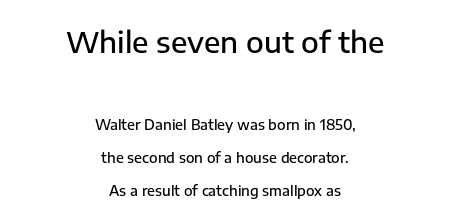
{"serif": "no", "italic": "no", "bold": "semi", "weight": "semibold", "width": "normal", "stroke_contrast": "low", "x_height": "medium", "monospaced": "no", "underline": "no", "align": "center", "line_spacing": "loose", "line_spacing_ratio": 2.37, "letter_spacing": "normal", "letter_spacing_em": 0.0, "larger_block": "first", "size_ratio": 2.07, "glyph_px": 29}
